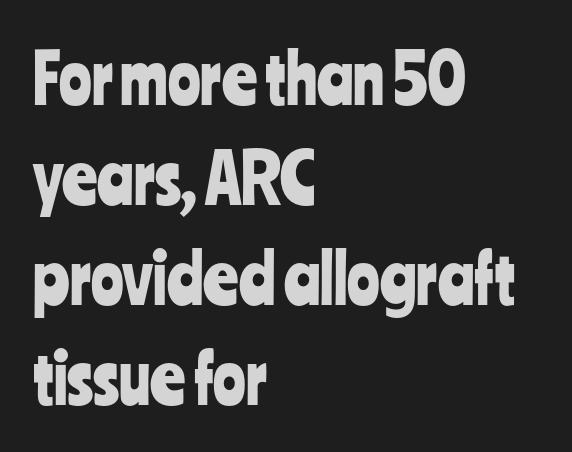
{"serif": "no", "italic": "no", "width": "condensed", "stroke_contrast": "low", "x_height": "medium", "monospaced": "no", "underline": "no", "align": "left", "line_spacing": "normal", "line_spacing_ratio": 1.47, "letter_spacing": "normal", "letter_spacing_em": 0.0, "glyph_px": 68}
